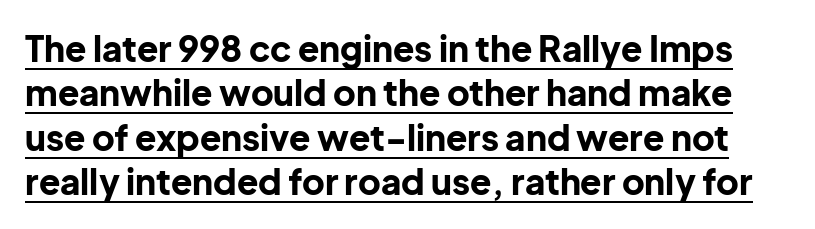
The image shows 35 px bold sans-serif type, upright; set normal line spacing (1.27x), normal letter spacing, underlined; low stroke contrast and a medium x-height.
